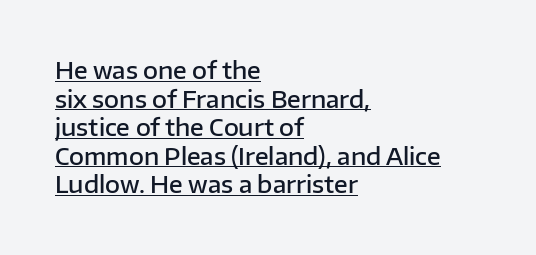
The image shows 23 px text type, upright; set left-aligned, line spacing 1.24x, normal letter spacing, underlined.
